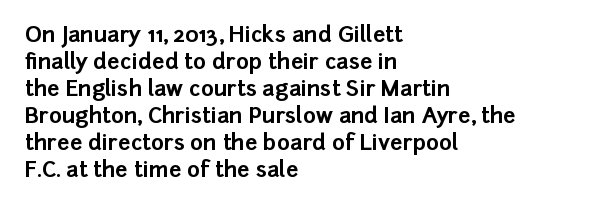
The setting favours the left margin, as ordinary paragraphs usually do. The strip under each line holds only bare page. Every letter is thick-stroked: bold, no question. In terms of posture, this sample is upright. Is the letter spacing exaggerated? No — it looks like the ordinary default.
